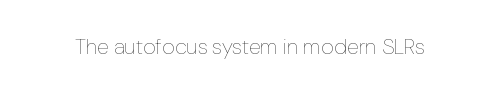
{"italic": "no", "bold": "no", "underline": "no", "letter_spacing": "normal", "letter_spacing_em": 0.0, "glyph_px": 22}
